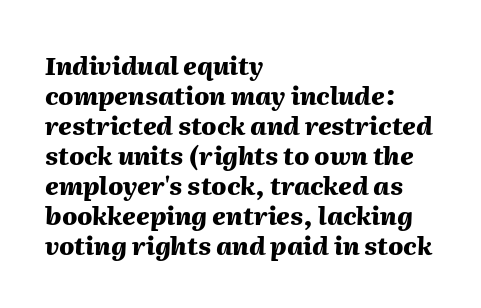
The image shows 25 px bold type, italic (leaning right); set left-aligned, line spacing 1.2x, normal letter spacing, not underlined.
